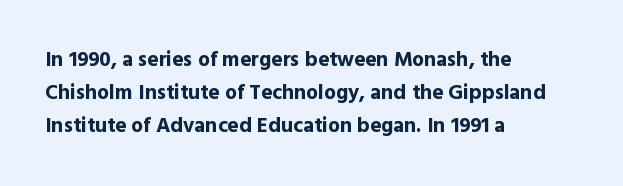
Q: Is the text bold? A: Yes.
Q: Is the text italic (slanted)? A: No, it is upright.
Q: Is the text underlined? A: No.
Q: How is the paragraph aligned? A: Left-aligned.
Q: Is the spacing between letters normal or unusually wide? A: Normal.
Q: Is the spacing between lines tight, normal or loose? A: Normal.
